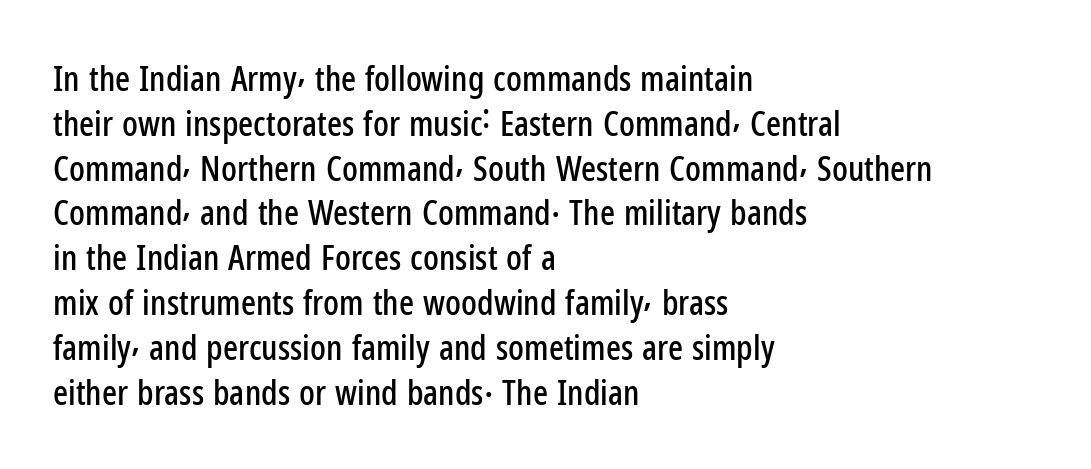
{"serif": "no", "italic": "no", "width": "condensed", "stroke_contrast": "low", "x_height": "medium", "monospaced": "no", "underline": "no", "align": "left", "line_spacing": "normal", "line_spacing_ratio": 1.28, "letter_spacing": "normal", "letter_spacing_em": 0.0, "glyph_px": 35}
